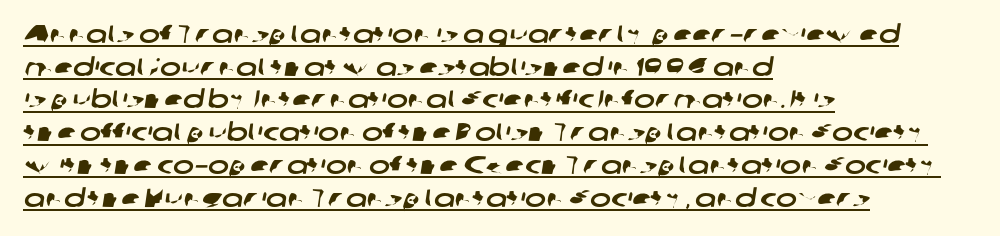
The image shows 25 px text type; set left-aligned, normal line spacing (1.31x), normal letter spacing, underlined.
